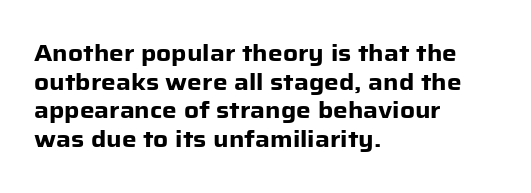
{"italic": "no", "bold": "yes", "underline": "no", "align": "left", "line_spacing": "normal", "line_spacing_ratio": 1.25, "letter_spacing": "normal", "letter_spacing_em": 0.0, "glyph_px": 23}
